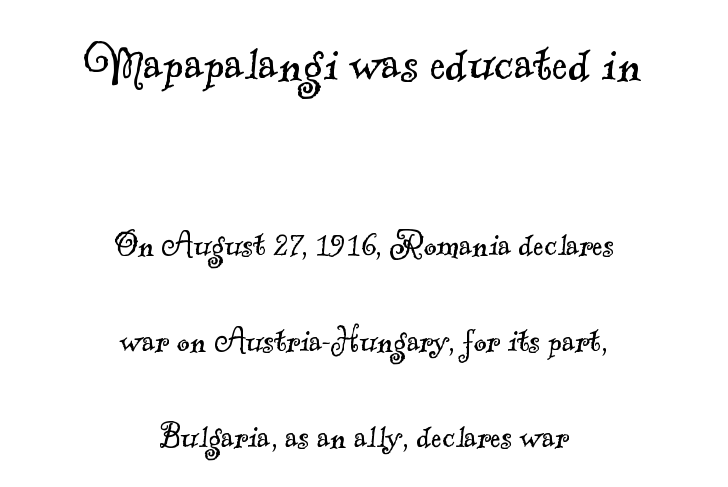
The image shows 60 px light serif type; set centered, loose line spacing (2.41x), normal letter spacing, not underlined; the first (top) block is 1.5x larger; a small x-height.
